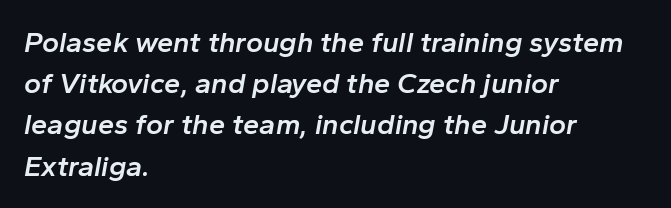
Q: Is the text bold? A: Semi-bold.
Q: Is the text italic (slanted)? A: Yes, it leans right by about 10 degrees.
Q: Is the text underlined? A: No.
Q: How is the paragraph aligned? A: Left-aligned.
Q: Is the spacing between letters normal or unusually wide? A: Normal.
Q: Is the spacing between lines tight, normal or loose? A: Normal.
Q: Width (condensed, normal, or wide)? A: Normal.
Q: Stroke contrast? A: Low.
Q: x-height? A: Medium.
Q: Monospaced? A: No.
